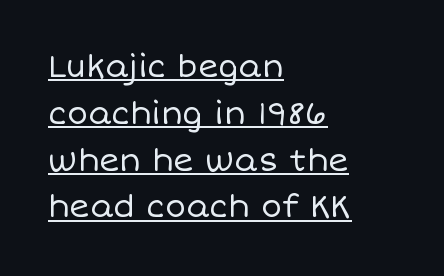
Q: Is the text bold? A: No.
Q: Is the text italic (slanted)? A: No, it is upright.
Q: Is the text underlined? A: Yes.
Q: How is the paragraph aligned? A: Left-aligned.
Q: Is the spacing between letters normal or unusually wide? A: Normal.
Q: Is the spacing between lines tight, normal or loose? A: Normal.
Q: Width (condensed, normal, or wide)? A: Normal.
Q: Stroke contrast? A: Low.
Q: x-height? A: Large.
Q: Monospaced? A: No.
